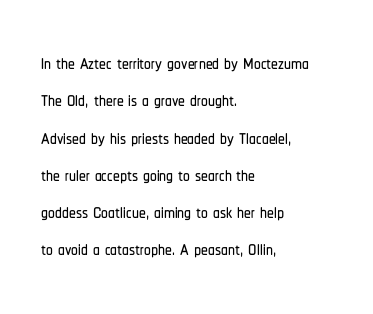
Normally led — the rows are evenly, conventionally spaced. Letter spacing: default. This is the regular roman posture of the typeface. Clear beneath every line of the passage. This rendering uses left alignment, leaving the right contour irregular.
